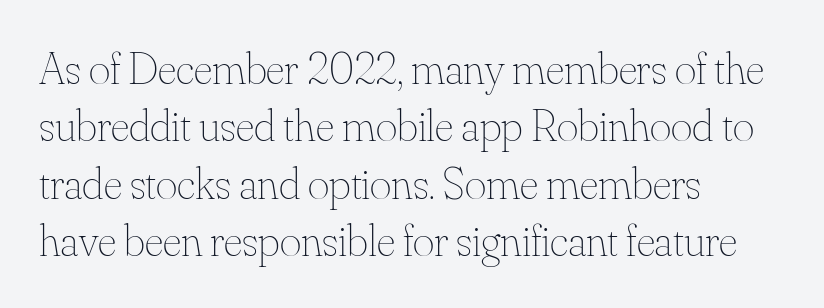
The face looks like a standard text weight, possibly lighter. Note the varied advance widths — an 'i' is clearly narrower than an 'm'. Words float on clear page, feet unadorned. No extra tracking has been applied to these lines.
